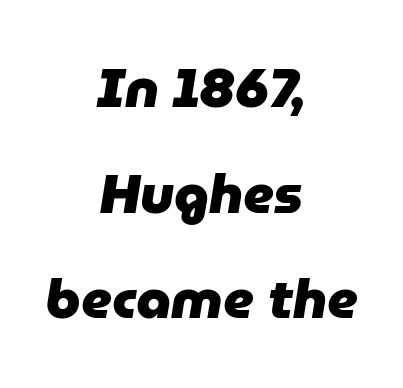
The image shows 55 px heavy type, italic (leaning right); set centered, loose line spacing (1.92x), normal letter spacing, not underlined; low stroke contrast and a medium x-height.
